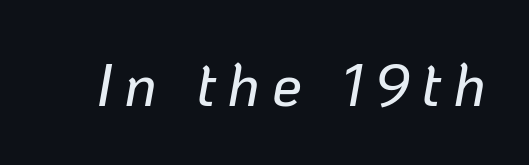
{"italic": "yes", "lean": "right", "slant_degrees": 10, "width": "normal", "stroke_contrast": "low", "x_height": "medium", "monospaced": "no", "underline": "no", "glyph_px": 60}
